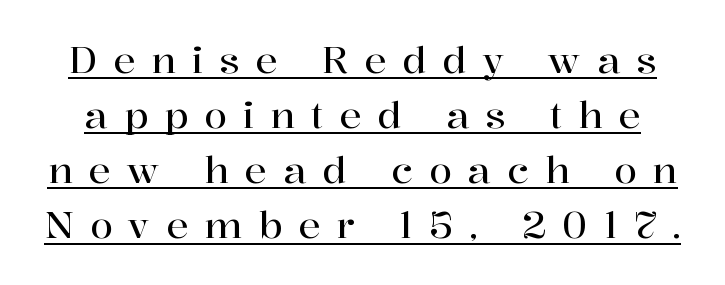
The image shows 37 px serif type, upright; set normal line spacing (1.49x), unusually wide letter spacing (+0.43 em), underlined; high stroke contrast and a medium x-height.
